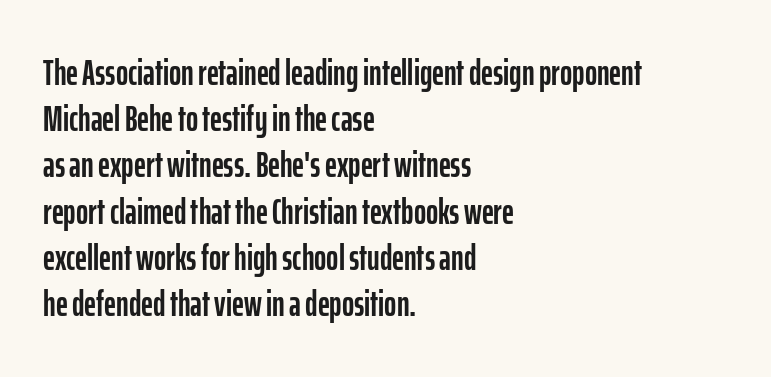
The image shows 37 px condensed sans-serif type, upright; set left-aligned, normal line spacing (1.25x), normal letter spacing, not underlined; low stroke contrast and a medium x-height.
